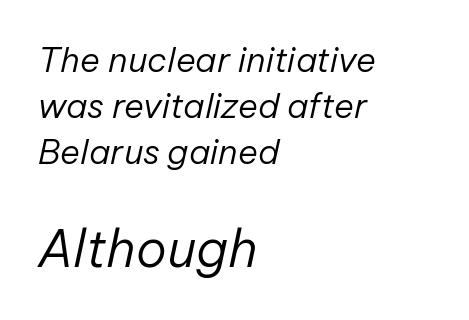
{"italic": "yes", "lean": "right", "slant_degrees": 12, "bold": "no", "weight": "regular", "width": "normal", "stroke_contrast": "low", "x_height": "medium", "monospaced": "no", "underline": "no", "align": "left", "line_spacing": "normal", "line_spacing_ratio": 1.35, "letter_spacing": "normal", "letter_spacing_em": 0.0, "larger_block": "second", "size_ratio": 1.5, "glyph_px": 51}
